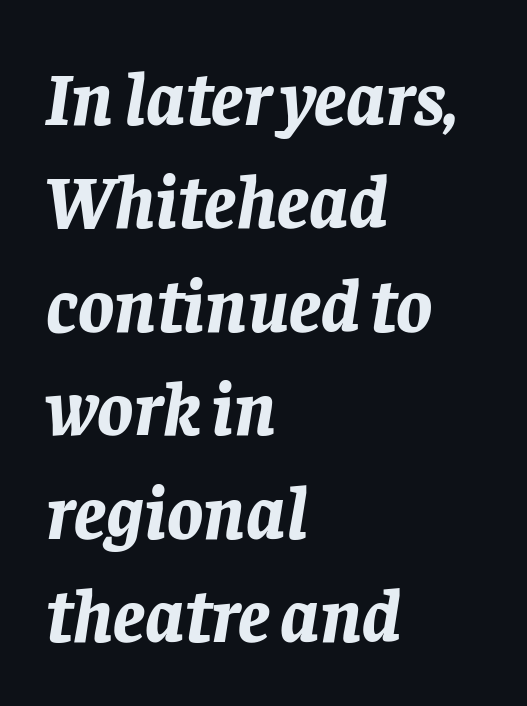
{"italic": "yes", "lean": "right", "slant_degrees": 8, "bold": "yes", "weight": "bold", "width": "normal", "stroke_contrast": "low", "x_height": "large", "monospaced": "no", "underline": "no", "align": "left", "line_spacing": "normal", "line_spacing_ratio": 1.38, "letter_spacing": "normal", "letter_spacing_em": 0.0, "glyph_px": 75}
